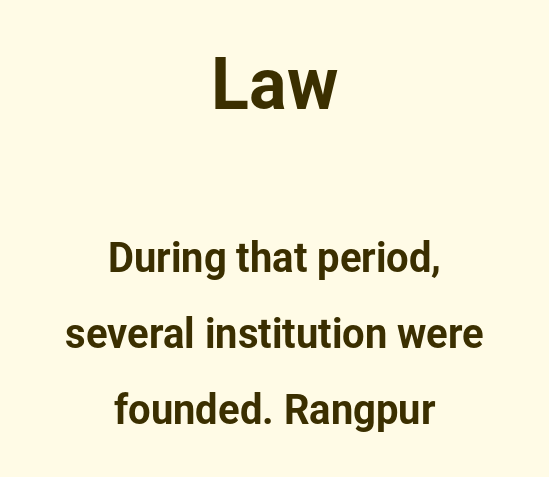
The more generous point size was reserved for the upper chunk. In terms of letterform style, serifs are entirely absent. A typesetter would mark this as roman, not italic. These lines stack symmetrically, like a column narrowing and widening about its center. You could not count columns in this text — the font is proportionally spaced.
